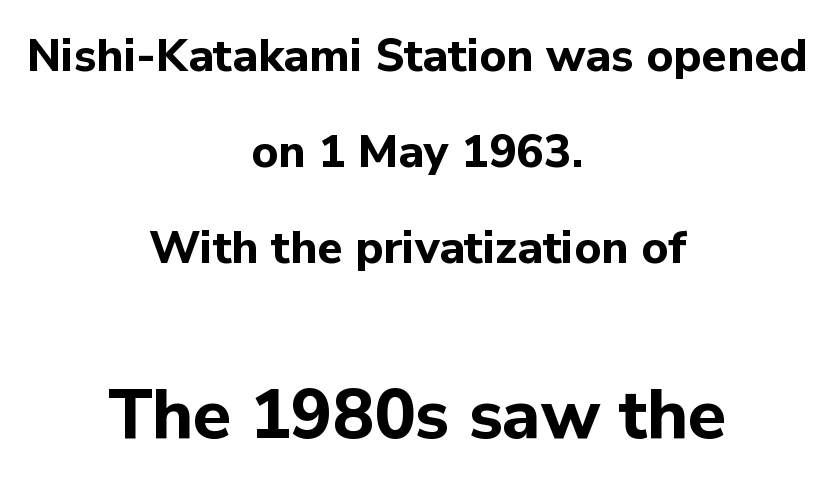
Q: Is the text bold? A: Yes.
Q: Is the text italic (slanted)? A: No, it is upright.
Q: Is the typeface a serif or a sans-serif typeface? A: Sans-serif.
Q: Is the text underlined? A: No.
Q: How is the paragraph aligned? A: Centered.
Q: Is the spacing between letters normal or unusually wide? A: Normal.
Q: Is the spacing between lines tight, normal or loose? A: Loose.
Q: Which block of text is set in a larger size, the first (top) or the second (bottom)? A: The second (bottom) one.
Q: Width (condensed, normal, or wide)? A: Normal.
Q: Stroke contrast? A: Low.
Q: x-height? A: Medium.
Q: Monospaced? A: No.
